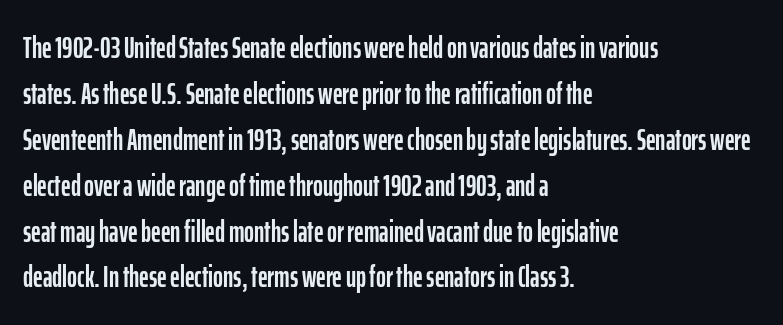
Do the characters align in a grid? No, the font is proportional. The face used here is a sans, in the tradition of grotesques and geometrics. The passage is arranged the way most books set body copy — flush left. The gap between lines stays unmarked.
